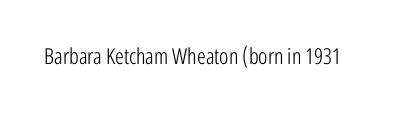
{"italic": "no", "bold": "no", "underline": "no", "letter_spacing": "normal", "letter_spacing_em": 0.0, "glyph_px": 22}
